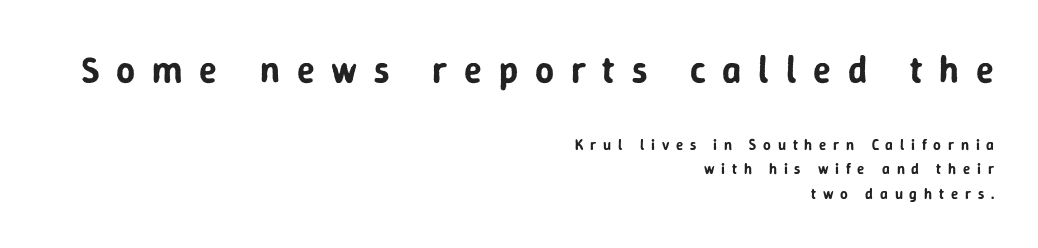
Q: Is the text italic (slanted)? A: No, it is upright.
Q: Is the typeface a serif or a sans-serif typeface? A: Sans-serif.
Q: Is the text underlined? A: No.
Q: How is the paragraph aligned? A: Right-aligned.
Q: Is the spacing between letters normal or unusually wide? A: Unusually wide.
Q: Is the spacing between lines tight, normal or loose? A: Normal.
Q: Which block of text is set in a larger size, the first (top) or the second (bottom)? A: The first (top) one.
Q: Width (condensed, normal, or wide)? A: Normal.
Q: Stroke contrast? A: Low.
Q: x-height? A: Medium.
Q: Monospaced? A: No.
